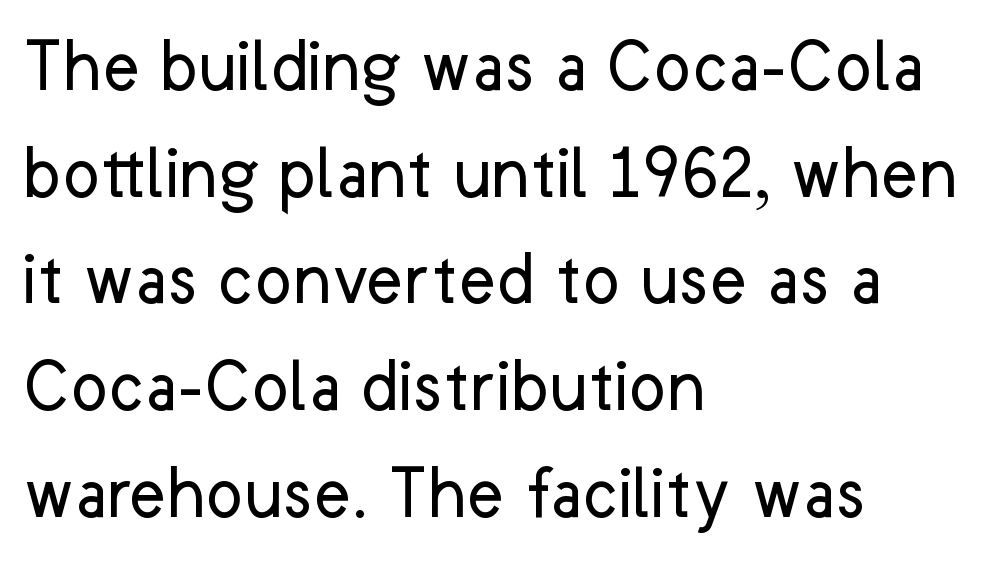
Weight: in the light-to-regular range. The lines in this sample share a left origin and differ only in where they stop. You can tell from the bare stems that sans-serif type was used. Decoration check: the copy has no underline.
